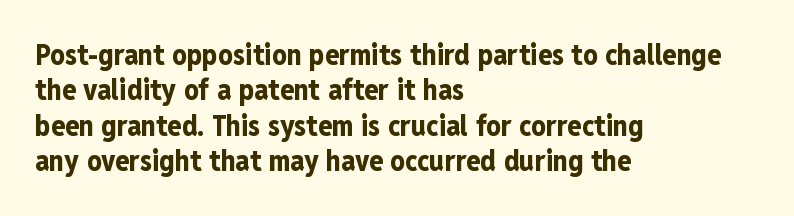
Q: Is the text bold? A: Yes.
Q: Is the text italic (slanted)? A: No, it is upright.
Q: Is the typeface a serif or a sans-serif typeface? A: Sans-serif.
Q: Is the text underlined? A: No.
Q: How is the paragraph aligned? A: Left-aligned.
Q: Is the spacing between letters normal or unusually wide? A: Normal.
Q: Width (condensed, normal, or wide)? A: Condensed.
Q: Stroke contrast? A: Low.
Q: x-height? A: Medium.
Q: Monospaced? A: No.
